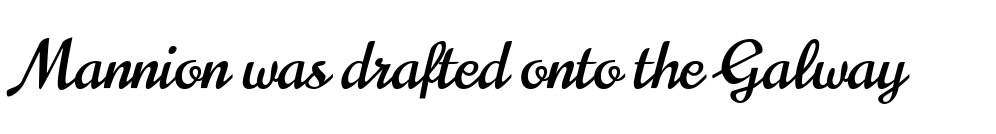
{"serif": "no", "width": "condensed", "stroke_contrast": "high", "x_height": "small", "monospaced": "no", "underline": "no", "letter_spacing": "normal", "letter_spacing_em": 0.0, "glyph_px": 66}
